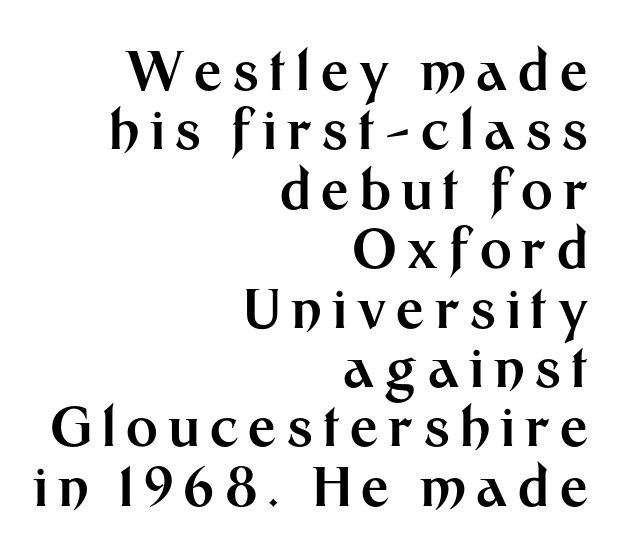
{"serif": "no", "italic": "no", "bold": "yes", "weight": "bold", "width": "normal", "stroke_contrast": "medium", "x_height": "medium", "monospaced": "no", "underline": "no", "align": "right", "line_spacing": "tight", "line_spacing_ratio": 1.1, "glyph_px": 54}
